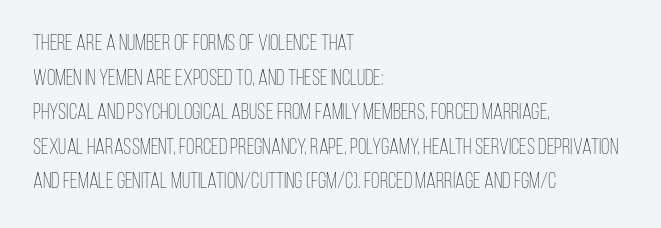
{"italic": "no", "bold": "no", "underline": "no", "align": "left", "line_spacing": "normal", "line_spacing_ratio": 1.57, "letter_spacing": "normal", "letter_spacing_em": 0.0, "glyph_px": 22}
